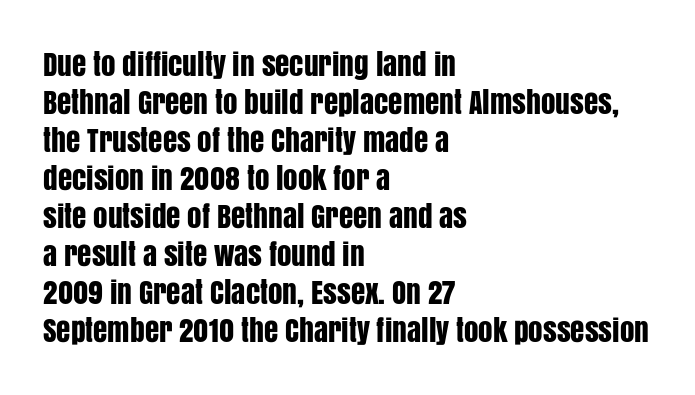
{"serif": "no", "italic": "no", "width": "condensed", "stroke_contrast": "low", "x_height": "large", "monospaced": "no", "underline": "no", "align": "left", "line_spacing": "normal", "line_spacing_ratio": 1.31, "letter_spacing": "normal", "letter_spacing_em": 0.0, "glyph_px": 29}
